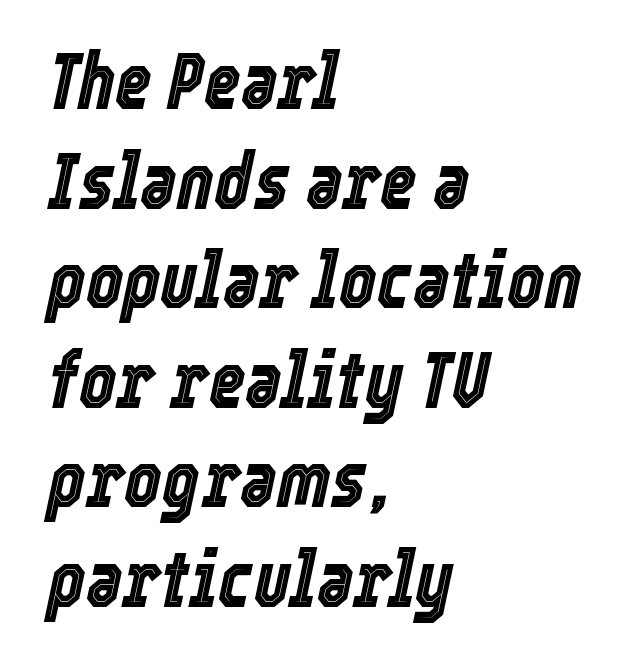
The image shows 79 px condensed type, italic (leaning right); set left-aligned, normal line spacing (1.26x), normal letter spacing, not underlined; a medium x-height.
